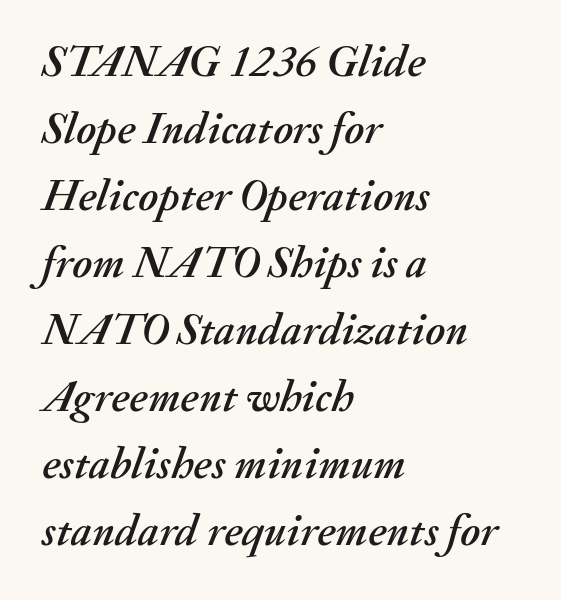
{"italic": "yes", "lean": "right", "slant_degrees": 20, "width": "normal", "stroke_contrast": "medium", "x_height": "small", "monospaced": "no", "underline": "no", "align": "left", "line_spacing": "normal", "line_spacing_ratio": 1.49, "letter_spacing": "normal", "letter_spacing_em": 0.0, "glyph_px": 45}
